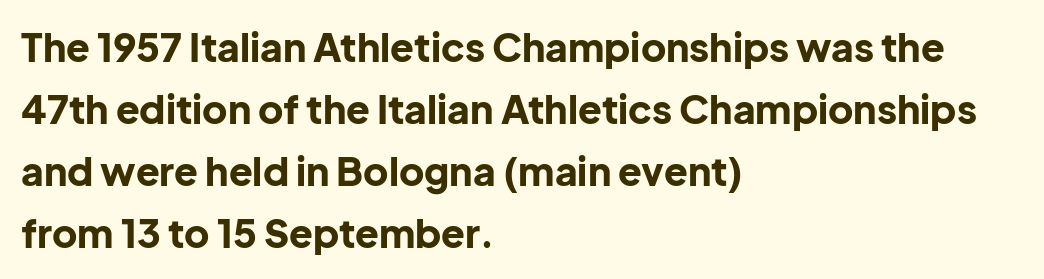
What stands out about the letter spacing? Nothing — it is the standard amount. The rendering shows plain stroke endings on the letterforms — a sans-serif design. Notice how the stems are strictly vertical — no italics here. Notice how thick the strokes are: this is what a full bold looks like. The space between consecutive lines is moderate.
